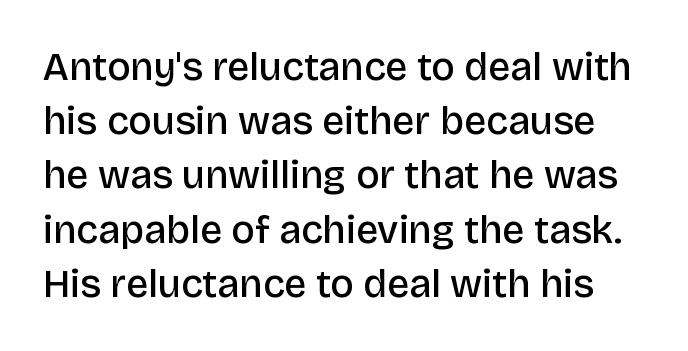
The image shows 39 px semibold sans-serif type, upright; set normal line spacing (1.39x), normal letter spacing, not underlined; low stroke contrast and a large x-height.
